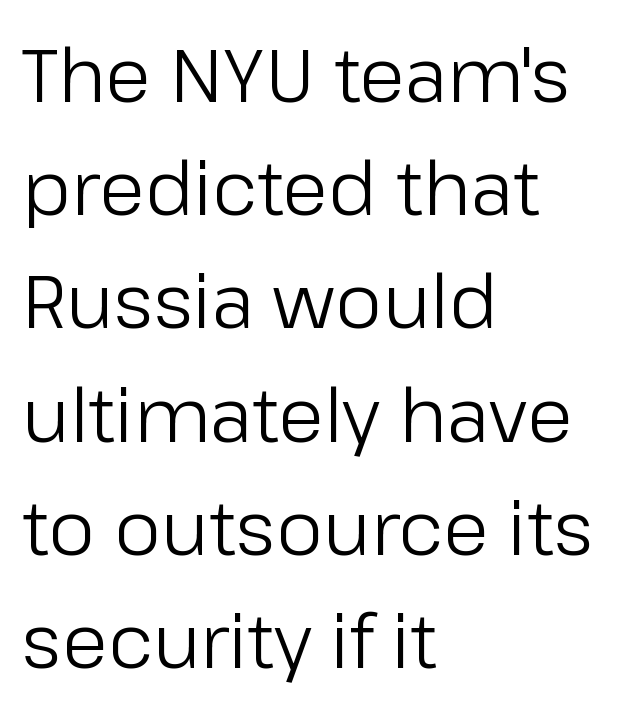
Q: Is the text bold? A: No.
Q: Is the text italic (slanted)? A: No, it is upright.
Q: Is the typeface a serif or a sans-serif typeface? A: Sans-serif.
Q: Is the text underlined? A: No.
Q: How is the paragraph aligned? A: Left-aligned.
Q: Is the spacing between letters normal or unusually wide? A: Normal.
Q: Is the spacing between lines tight, normal or loose? A: Normal.
Q: Width (condensed, normal, or wide)? A: Normal.
Q: Stroke contrast? A: Low.
Q: x-height? A: Medium.
Q: Monospaced? A: No.
